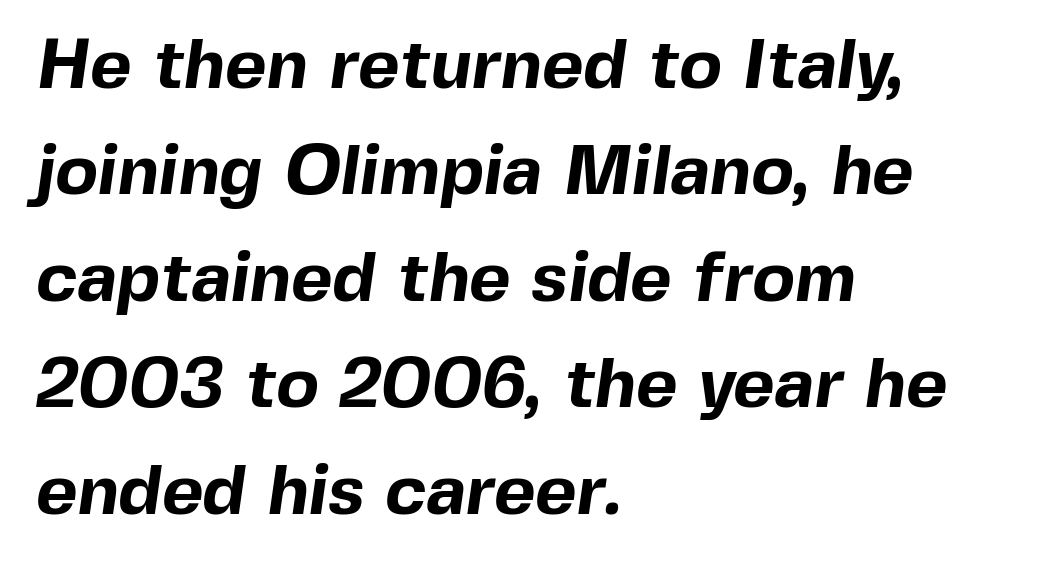
Q: Is the text bold? A: Yes.
Q: Is the typeface a serif or a sans-serif typeface? A: Sans-serif.
Q: Is the text underlined? A: No.
Q: How is the paragraph aligned? A: Left-aligned.
Q: Is the spacing between letters normal or unusually wide? A: Normal.
Q: Is the spacing between lines tight, normal or loose? A: Normal.
Q: Width (condensed, normal, or wide)? A: Normal.
Q: x-height? A: Medium.
Q: Monospaced? A: No.
